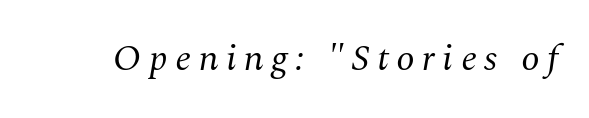
The image shows 37 px regular-weight serif type, italic (leaning right); set unusually wide letter spacing (+0.2 em), not underlined; medium stroke contrast and a medium x-height.
